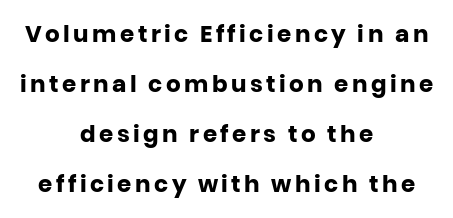
{"italic": "no", "bold": "yes", "underline": "no", "align": "center", "line_spacing": "loose", "line_spacing_ratio": 2.17, "glyph_px": 23}
